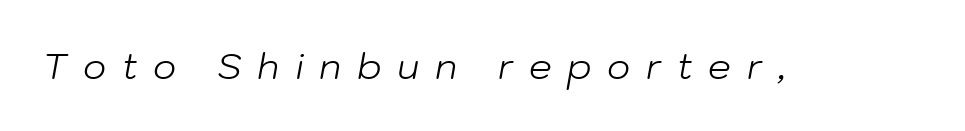
Would a proofreader flag this as italicized? Yes. You could only call the tracking loose — the letters float apart. Here the designer chose a conventional face with non-uniform glyph widths. Each stroke keeps to a modest, everyday thickness or less. Check the space under the baseline: it is left empty.
